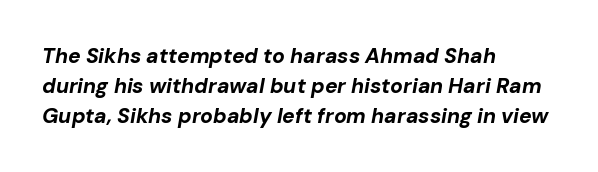
{"italic": "yes", "lean": "right", "slant_degrees": 10, "bold": "yes", "underline": "no", "align": "left", "line_spacing": "normal", "line_spacing_ratio": 1.42, "letter_spacing": "normal", "letter_spacing_em": 0.0, "glyph_px": 21}
